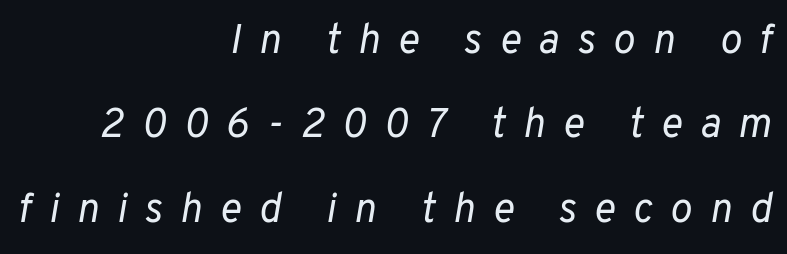
The image shows 41 px regular-weight type, italic (leaning right); set right-aligned, loose line spacing (2.06x), unusually wide letter spacing (+0.43 em), not underlined; low stroke contrast and a medium x-height.
